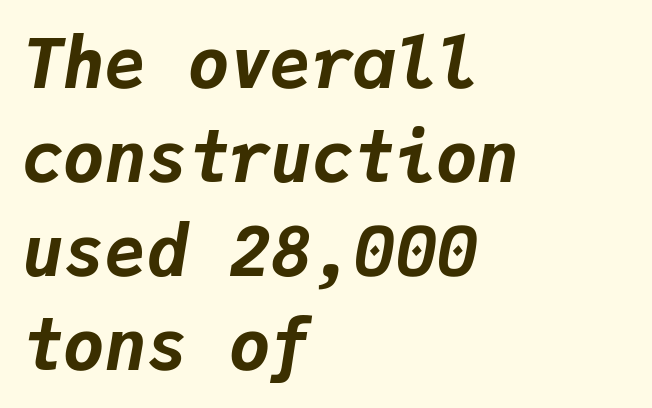
The image shows 69 px bold type, italic (leaning right), monospaced; set left-aligned, normal line spacing (1.36x), normal letter spacing, not underlined; low stroke contrast and a medium x-height.
